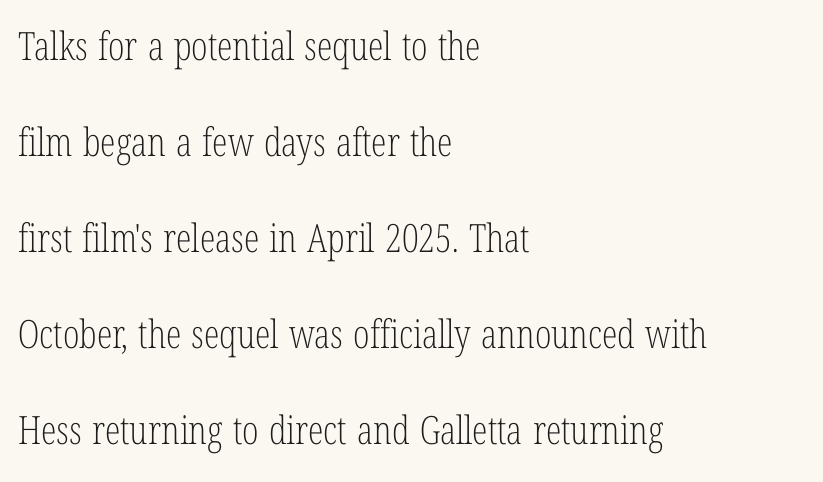
The image shows 39 px light, condensed serif type, upright; set left-aligned, loose line spacing (2.46x), normal letter spacing, not underlined; low stroke contrast and a medium x-height.
